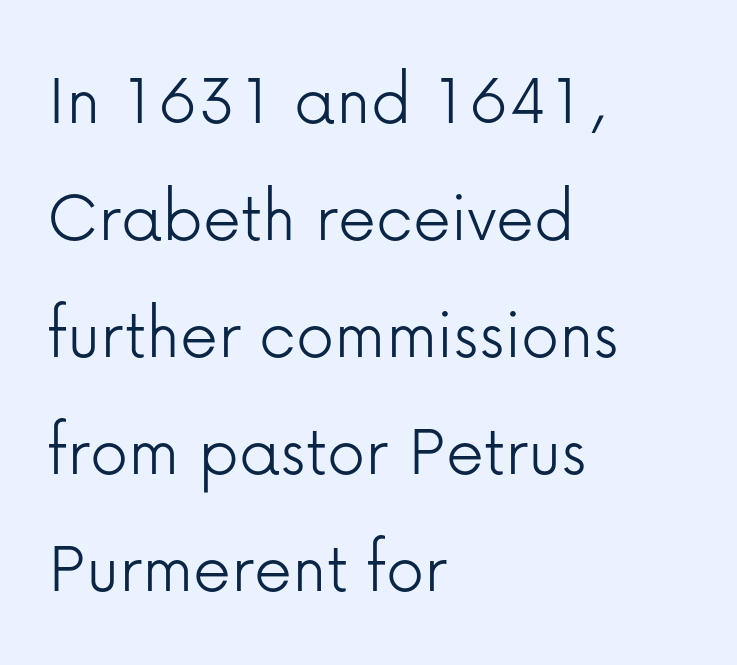
{"serif": "no", "italic": "no", "bold": "no", "weight": "light", "width": "normal", "stroke_contrast": "low", "x_height": "medium", "monospaced": "no", "underline": "no", "align": "left", "line_spacing": "normal", "line_spacing_ratio": 1.54, "letter_spacing": "normal", "letter_spacing_em": 0.0, "glyph_px": 76}
